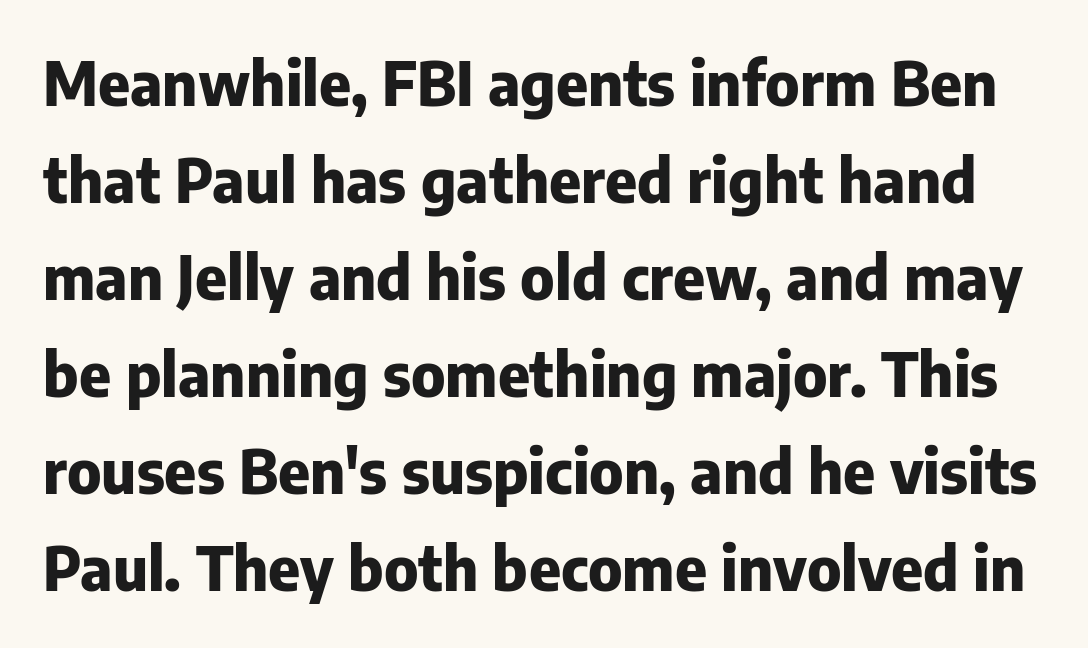
The image shows 61 px heavy sans-serif type, upright; set normal line spacing (1.59x), normal letter spacing, not underlined; low stroke contrast and a medium x-height.
